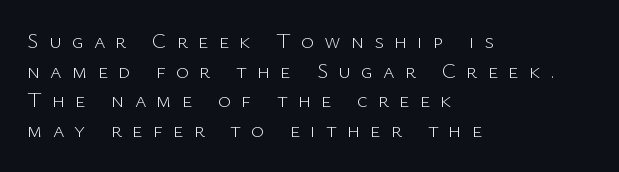
When letters stand straight like this, we call the style roman or upright. Rule under the text: the space is simply empty. Is there much room between lines? A standard amount, neither cramped nor airy. Notice how the passage keeps a crisp vertical edge on the left only. The line texture is sparse and dotted thanks to wide tracking.
